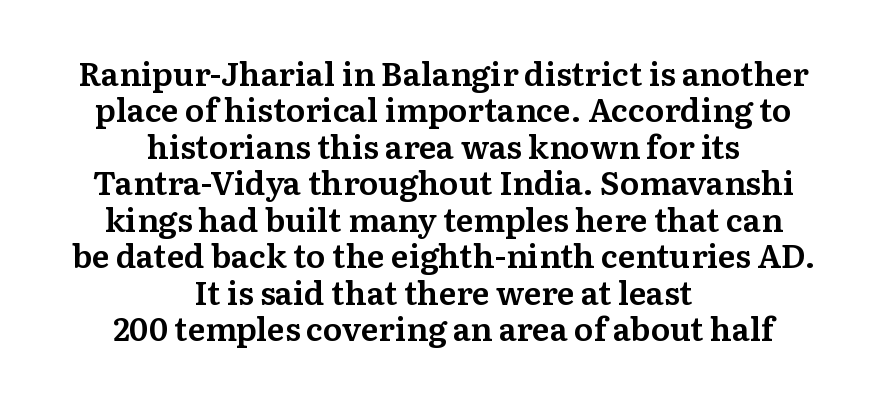
{"serif": "yes", "italic": "no", "width": "normal", "stroke_contrast": "medium", "x_height": "medium", "monospaced": "no", "underline": "no", "align": "center", "line_spacing": "tight", "line_spacing_ratio": 1.14, "letter_spacing": "normal", "letter_spacing_em": 0.0, "glyph_px": 32}
